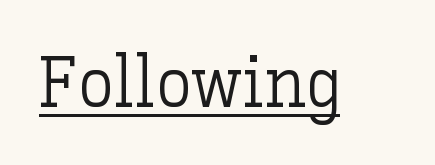
Counters stay open thanks to moderate or lighter strokes. This sample carries an underscore along the baseline area. A typesetter would mark this as roman, not italic. Characters follow at the spacing the type designer built in. This sample has the flowing, uneven cadence of proportional lettering.
